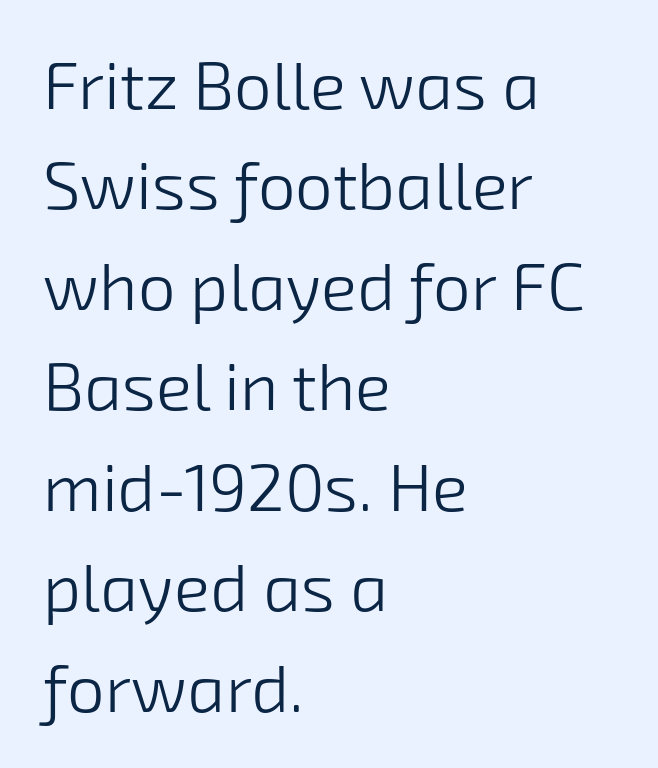
{"serif": "no", "bold": "no", "weight": "light", "width": "normal", "stroke_contrast": "low", "x_height": "medium", "monospaced": "no", "underline": "no", "align": "left", "line_spacing": "normal", "line_spacing_ratio": 1.5, "letter_spacing": "normal", "letter_spacing_em": 0.0, "glyph_px": 67}
